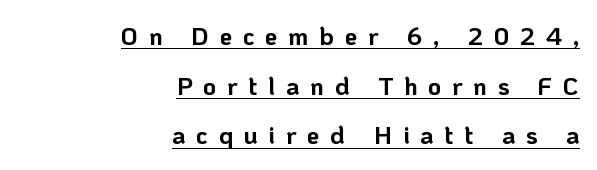
Q: Is the text bold? A: Yes.
Q: Is the text italic (slanted)? A: No, it is upright.
Q: Is the text underlined? A: Yes.
Q: How is the paragraph aligned? A: Right-aligned.
Q: Is the spacing between letters normal or unusually wide? A: Unusually wide.
Q: Is the spacing between lines tight, normal or loose? A: Loose.
